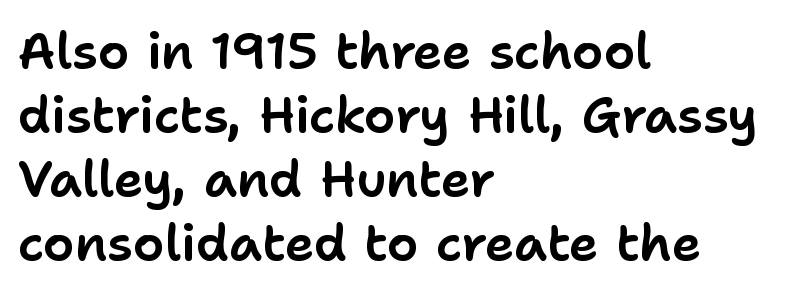
The image shows 50 px sans-serif type, upright; set left-aligned, normal line spacing (1.28x), normal letter spacing, not underlined; low stroke contrast and a medium x-height.
